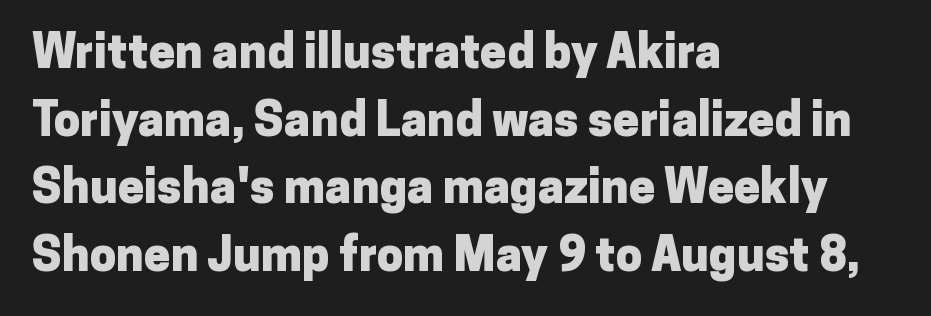
Quick note: interline space is typical. Designer's note — italics off, roman on. Each letter's strokes conclude bluntly, with no projecting serifs. A full-strength bold gives these letters their thick strokes.
